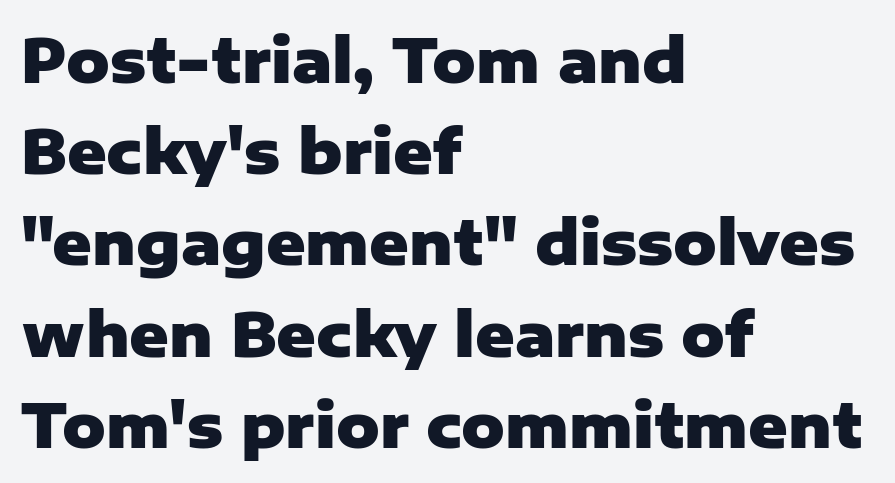
The passage shown is emphatically bold. The type is set solid horizontally, with unmodified tracking. Reading down the block, your eye returns to a fixed left position each line. Here the designer chose a conventional face with non-uniform glyph widths.
